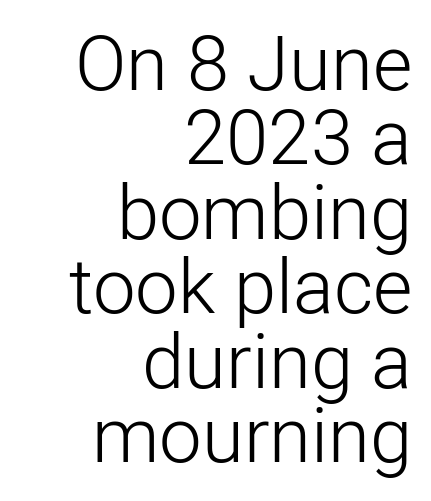
{"serif": "no", "italic": "no", "bold": "no", "weight": "light", "width": "normal", "stroke_contrast": "low", "x_height": "medium", "monospaced": "no", "underline": "no", "align": "right", "line_spacing": "tight", "line_spacing_ratio": 0.98, "letter_spacing": "normal", "letter_spacing_em": 0.0, "glyph_px": 76}
